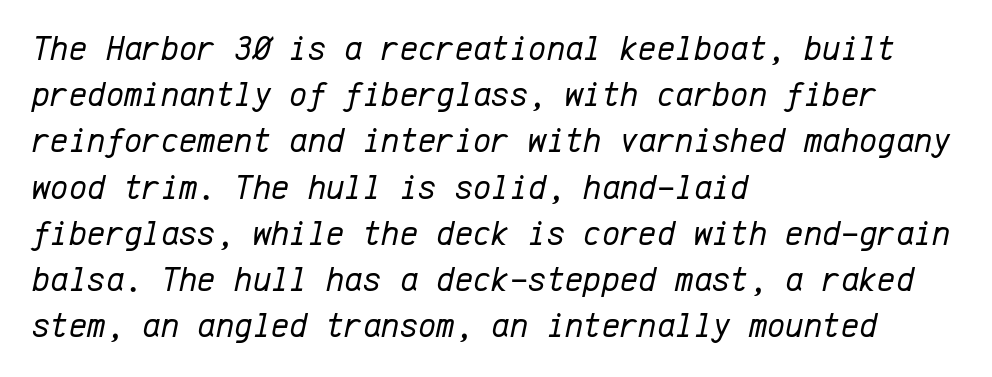
Q: Is the text bold? A: No.
Q: Is the text italic (slanted)? A: Yes, it leans right by about 12 degrees.
Q: Is the text underlined? A: No.
Q: How is the paragraph aligned? A: Left-aligned.
Q: Is the spacing between letters normal or unusually wide? A: Normal.
Q: Is the spacing between lines tight, normal or loose? A: Normal.
Q: Width (condensed, normal, or wide)? A: Normal.
Q: Stroke contrast? A: Low.
Q: x-height? A: Medium.
Q: Monospaced? A: Yes.
